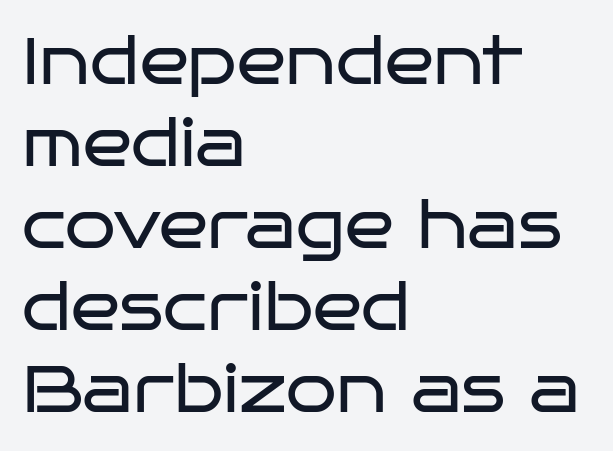
Caption: face not bold, strokes unweighted. A typesetter would call this leading conventional body-copy spacing. The letters stand straight up with perfectly vertical stems. All the whitespace from short lines collects on the right. Clear beneath every line of the passage.
